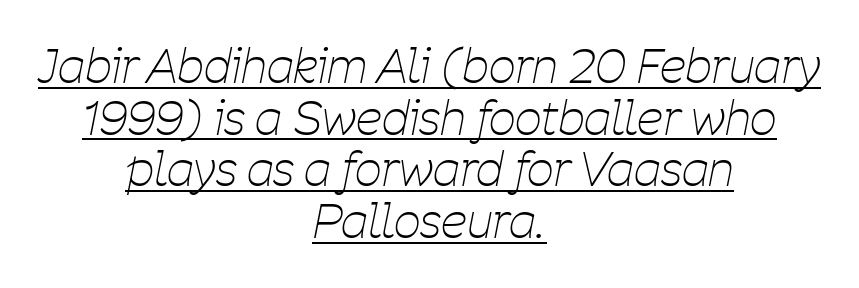
Q: Is the text bold? A: No.
Q: Is the text italic (slanted)? A: Yes, it leans right by about 11 degrees.
Q: Is the text underlined? A: Yes.
Q: How is the paragraph aligned? A: Centered.
Q: Is the spacing between letters normal or unusually wide? A: Normal.
Q: Is the spacing between lines tight, normal or loose? A: Tight.
Q: Width (condensed, normal, or wide)? A: Condensed.
Q: Stroke contrast? A: Low.
Q: x-height? A: Medium.
Q: Monospaced? A: No.
